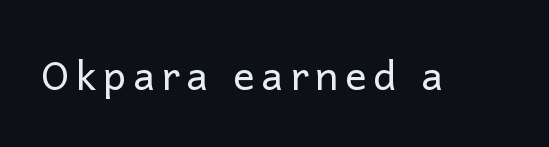
Does the type have serifs? No, each stem ends abruptly. Proportional: the letters do not fall into vertical columns. The space directly below the letters is spotless. The type sits square on the baseline with zero lean. Counters stay open thanks to moderate or lighter strokes.
